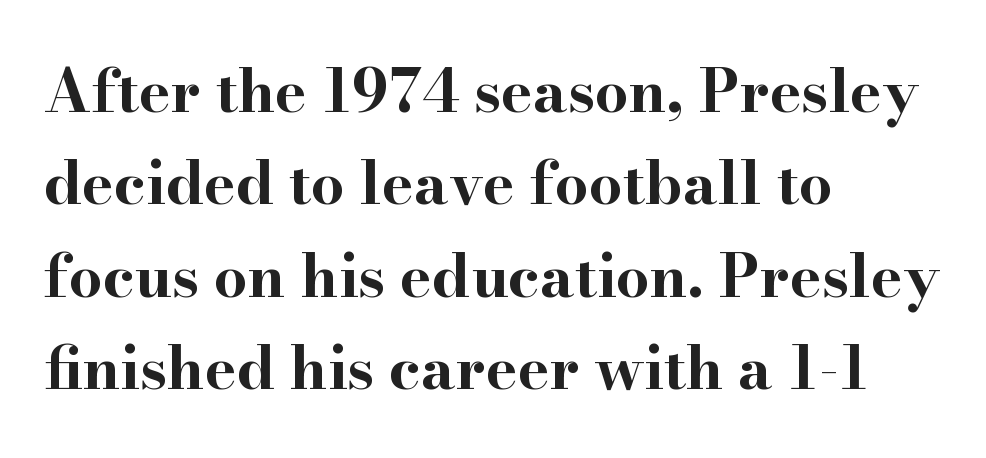
Q: Is the text bold? A: Yes.
Q: Is the text italic (slanted)? A: No, it is upright.
Q: Is the typeface a serif or a sans-serif typeface? A: Serif.
Q: Is the text underlined? A: No.
Q: How is the paragraph aligned? A: Left-aligned.
Q: Is the spacing between letters normal or unusually wide? A: Normal.
Q: Is the spacing between lines tight, normal or loose? A: Normal.
Q: Width (condensed, normal, or wide)? A: Wide.
Q: Stroke contrast? A: High.
Q: x-height? A: Small.
Q: Monospaced? A: No.
